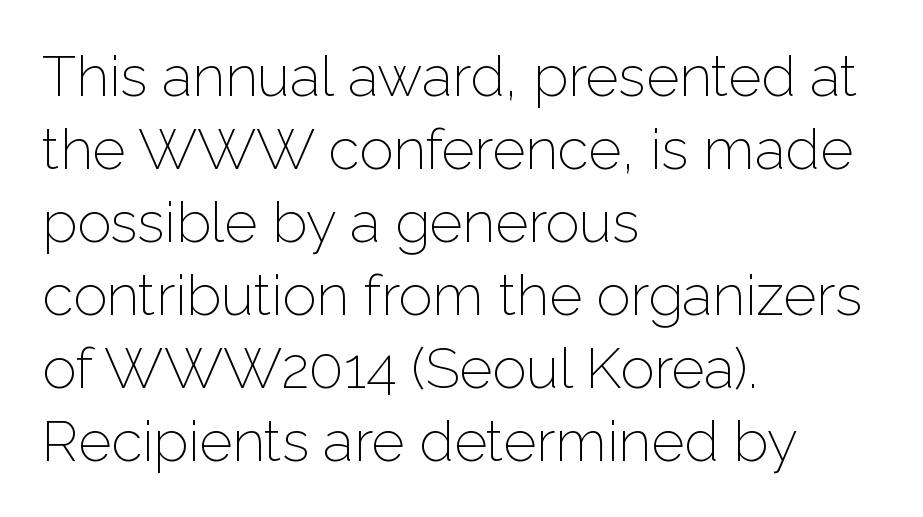
Serifs: no, the terminals of the letterforms are clean. The font's upright variant was chosen for this text. Any mark beneath the type? The region is blank. No chunkiness to these letters — they're not bold.
